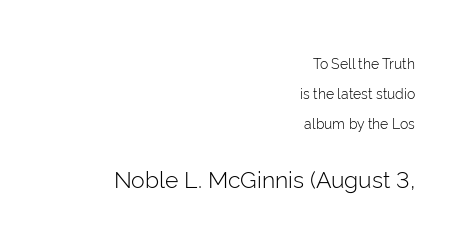
Q: Is the text bold? A: No.
Q: Is the text italic (slanted)? A: No, it is upright.
Q: Is the text underlined? A: No.
Q: How is the paragraph aligned? A: Right-aligned.
Q: Is the spacing between letters normal or unusually wide? A: Normal.
Q: Is the spacing between lines tight, normal or loose? A: Loose.
Q: Which block of text is set in a larger size, the first (top) or the second (bottom)? A: The second (bottom) one.
